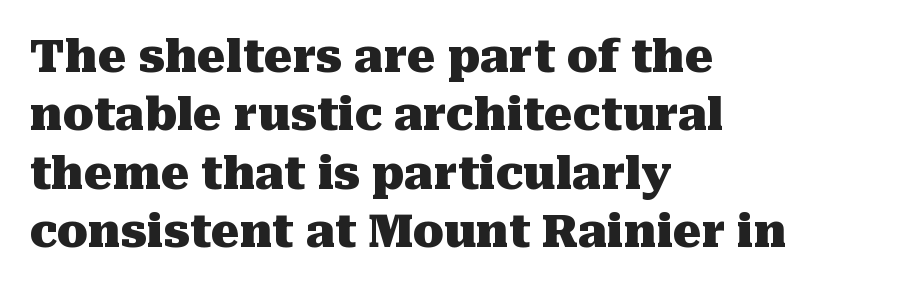
The image shows 45 px heavy serif type, upright; set left-aligned, normal line spacing (1.3x), normal letter spacing, not underlined; medium stroke contrast and a medium x-height.
